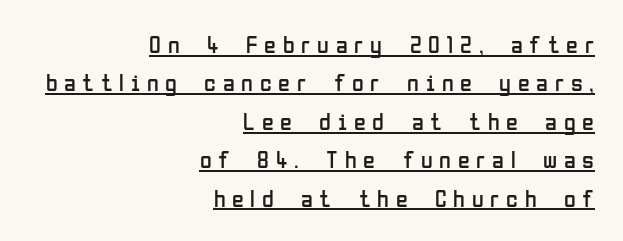
Caption: multi-line text, flush right, ragged left. Normally led — the rows are evenly, conventionally spaced. Here the glyphs are tracked loosely, breaking word shapes into spaced letters. Every stem runs plumb, perpendicular to the baseline. The lettering is marked with a stroke running underneath it.
